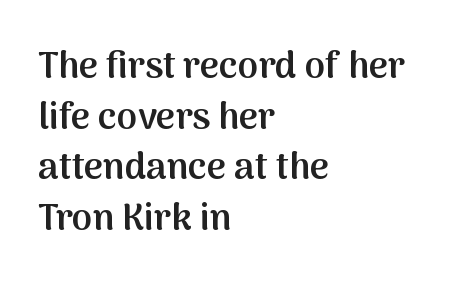
Q: Is the text bold? A: Semi-bold.
Q: Is the text italic (slanted)? A: No, it is upright.
Q: Is the typeface a serif or a sans-serif typeface? A: Sans-serif.
Q: Is the text underlined? A: No.
Q: How is the paragraph aligned? A: Left-aligned.
Q: Is the spacing between letters normal or unusually wide? A: Normal.
Q: Is the spacing between lines tight, normal or loose? A: Normal.
Q: Width (condensed, normal, or wide)? A: Normal.
Q: Stroke contrast? A: Medium.
Q: x-height? A: Medium.
Q: Monospaced? A: No.
